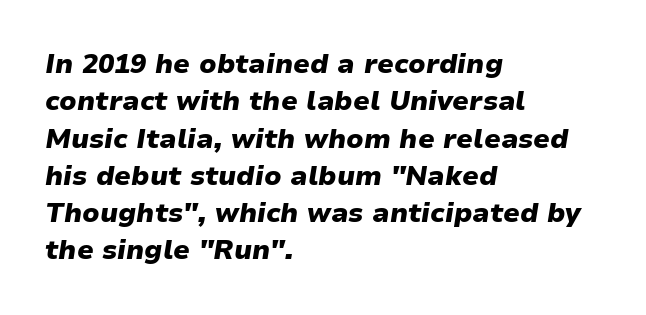
{"italic": "yes", "lean": "right", "slant_degrees": 9, "bold": "yes", "underline": "no", "align": "left", "line_spacing": "normal", "line_spacing_ratio": 1.38, "letter_spacing": "normal", "letter_spacing_em": 0.0, "glyph_px": 27}
